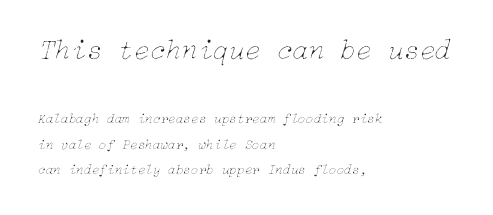
The image shows 29 px thin type, italic (leaning right); set left-aligned, line spacing 1.8x, normal letter spacing, not underlined; the first (top) block is 2.07x larger; low stroke contrast and a medium x-height.
